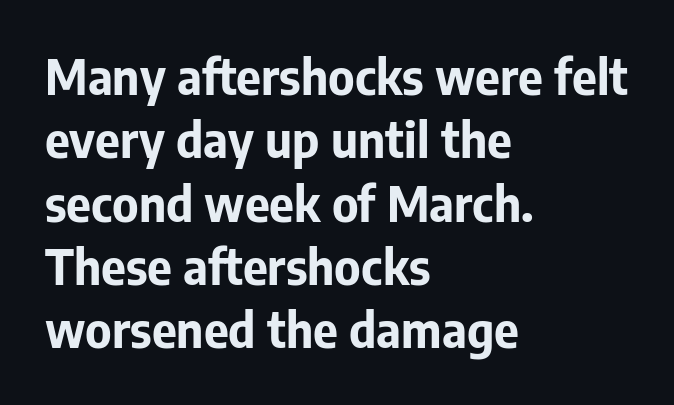
Q: Is the text bold? A: Yes.
Q: Is the text italic (slanted)? A: No, it is upright.
Q: Is the typeface a serif or a sans-serif typeface? A: Sans-serif.
Q: Is the text underlined? A: No.
Q: How is the paragraph aligned? A: Left-aligned.
Q: Is the spacing between letters normal or unusually wide? A: Normal.
Q: Is the spacing between lines tight, normal or loose? A: Normal.
Q: Width (condensed, normal, or wide)? A: Normal.
Q: Stroke contrast? A: Low.
Q: x-height? A: Medium.
Q: Monospaced? A: No.
